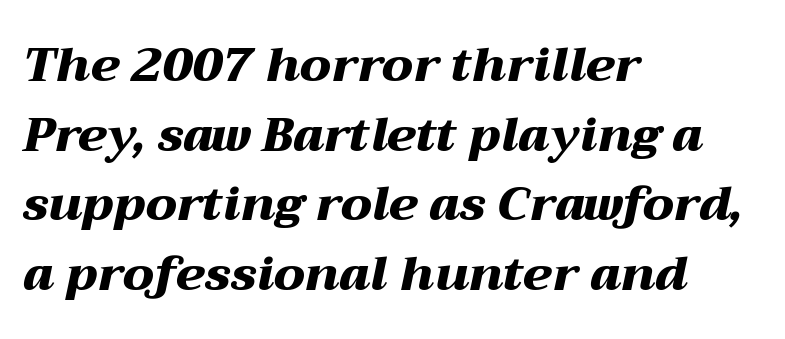
Q: Is the text bold? A: Yes.
Q: Is the text italic (slanted)? A: Yes, it leans right by about 12 degrees.
Q: Is the text underlined? A: No.
Q: How is the paragraph aligned? A: Left-aligned.
Q: Is the spacing between letters normal or unusually wide? A: Normal.
Q: Is the spacing between lines tight, normal or loose? A: Normal.
Q: Width (condensed, normal, or wide)? A: Wide.
Q: Stroke contrast? A: Medium.
Q: x-height? A: Medium.
Q: Monospaced? A: No.
